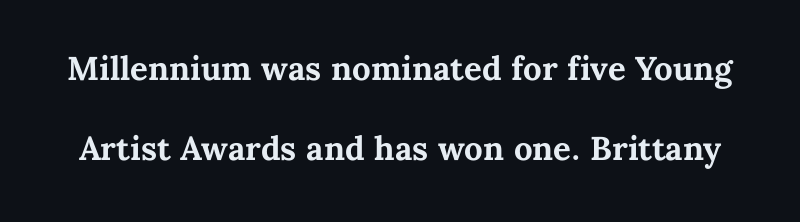
The image shows 33 px bold type, upright; set loose line spacing (2.42x), normal letter spacing, not underlined; medium stroke contrast and a medium x-height.
